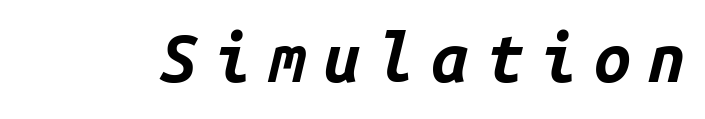
The image shows 67 px bold type, italic (leaning right), monospaced; set unusually wide letter spacing (+0.25 em), not underlined; low stroke contrast and a medium x-height.
